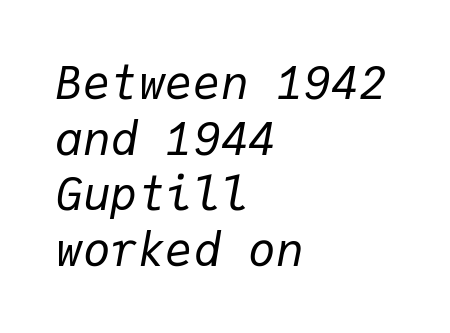
Which margin do the lines hug? The left one — the right edge is uneven. No extra tracking has been applied to these lines. Stems here are at most as thick as an everyday book face. Note the uniform advance width — an 'i' takes as much space as an 'm'.
